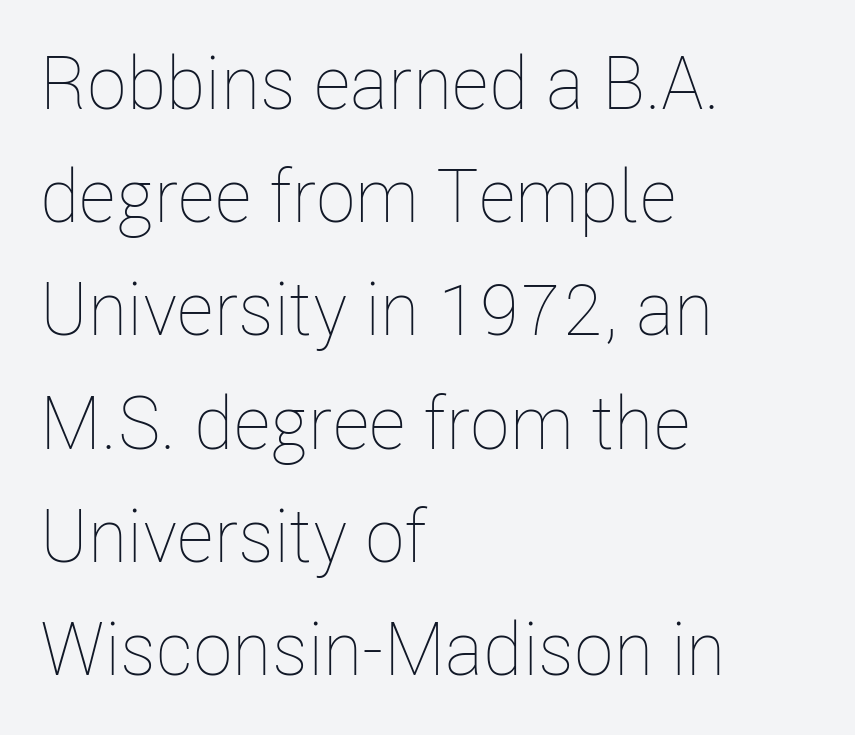
The image shows 74 px thin, condensed type, upright; set left-aligned, normal line spacing (1.53x), normal letter spacing, not underlined; low stroke contrast and a medium x-height.
